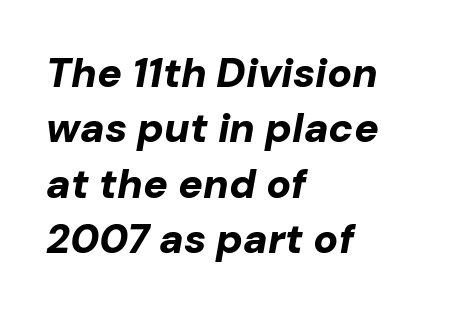
{"italic": "yes", "lean": "right", "slant_degrees": 10, "bold": "yes", "weight": "bold", "width": "normal", "stroke_contrast": "low", "x_height": "medium", "monospaced": "no", "underline": "no", "align": "left", "line_spacing": "normal", "line_spacing_ratio": 1.35, "letter_spacing": "normal", "letter_spacing_em": 0.0, "glyph_px": 41}
